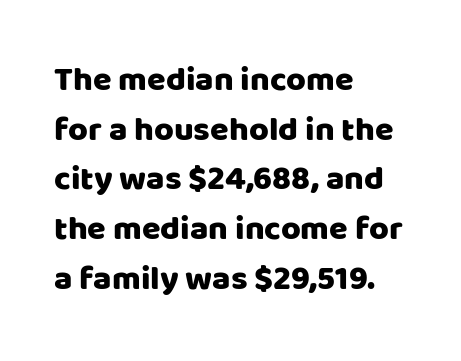
The horizontal fit of the characters is conventional and even. This sample has the flowing, uneven cadence of proportional lettering. This block has exactly the height ordinary leading produces. Does the lettering tilt? It doesn't — this is upright.
